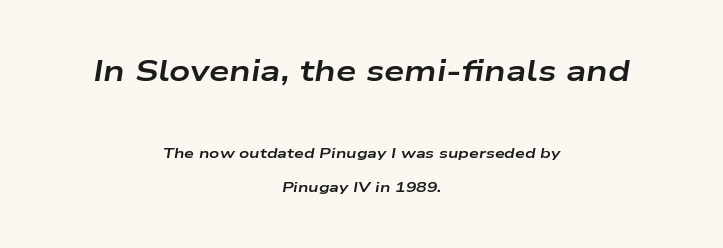
The image shows 29 px bold, wide type, italic (leaning right); set centered, loose line spacing (2.38x), normal letter spacing, not underlined; the first (top) block is 2.07x larger; low stroke contrast and a medium x-height.
